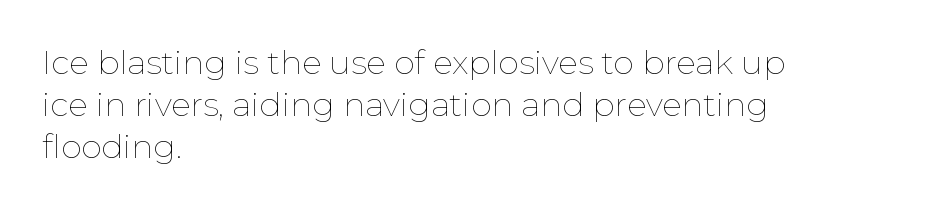
Glyph-to-glyph distance matches everyday printed text. Weight: not bold — regular or lighter. You could not count columns in this text — the font is proportionally spaced. The rag falls on the right side of this text block.
